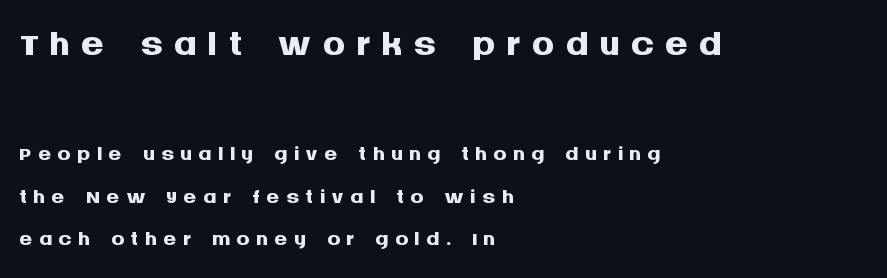
Q: Is the text bold? A: Yes.
Q: Is the text italic (slanted)? A: No, it is upright.
Q: Is the typeface a serif or a sans-serif typeface? A: Sans-serif.
Q: Is the text underlined? A: No.
Q: How is the paragraph aligned? A: Left-aligned.
Q: Is the spacing between lines tight, normal or loose? A: Normal.
Q: Which block of text is set in a larger size, the first (top) or the second (bottom)? A: The first (top) one.
Q: Width (condensed, normal, or wide)? A: Normal.
Q: Stroke contrast? A: Medium.
Q: x-height? A: Large.
Q: Monospaced? A: No.
